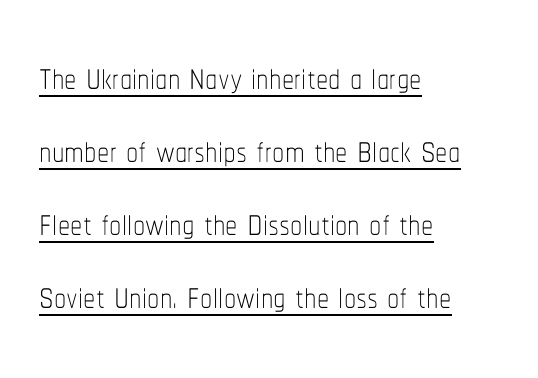
{"italic": "no", "bold": "no", "weight": "thin", "width": "condensed", "stroke_contrast": "low", "x_height": "medium", "monospaced": "no", "underline": "yes", "align": "left", "line_spacing": "normal", "line_spacing_ratio": 1.49, "letter_spacing": "normal", "letter_spacing_em": 0.0, "glyph_px": 49}
